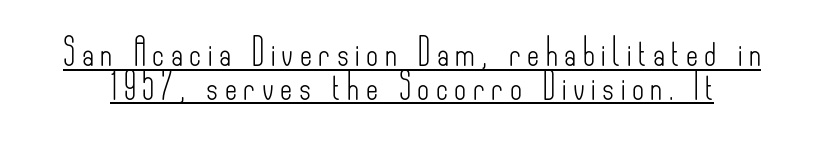
{"italic": "no", "bold": "no", "underline": "yes", "line_spacing": "normal", "line_spacing_ratio": 1.29, "letter_spacing": "wide", "letter_spacing_em": 0.25, "glyph_px": 26}
